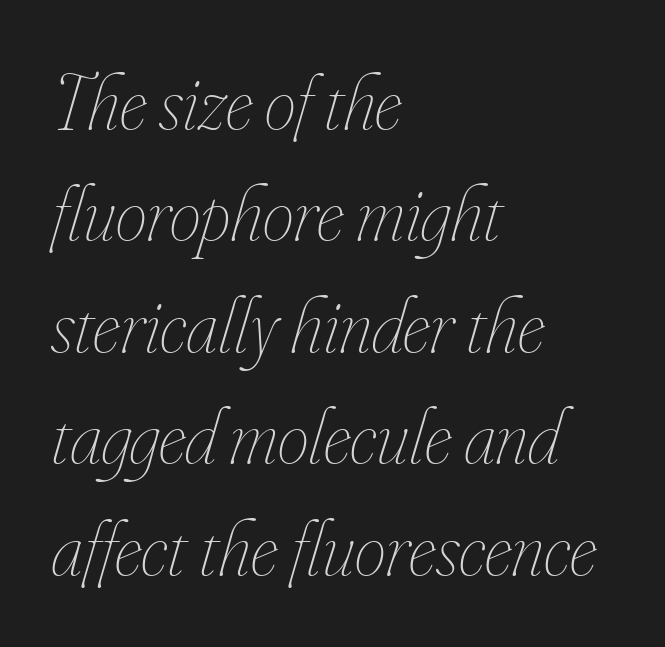
Q: Is the text bold? A: No.
Q: Is the text italic (slanted)? A: Yes, it leans right by about 16 degrees.
Q: Is the text underlined? A: No.
Q: How is the paragraph aligned? A: Left-aligned.
Q: Is the spacing between letters normal or unusually wide? A: Normal.
Q: Is the spacing between lines tight, normal or loose? A: Normal.
Q: Width (condensed, normal, or wide)? A: Condensed.
Q: Stroke contrast? A: Low.
Q: x-height? A: Small.
Q: Monospaced? A: No.
